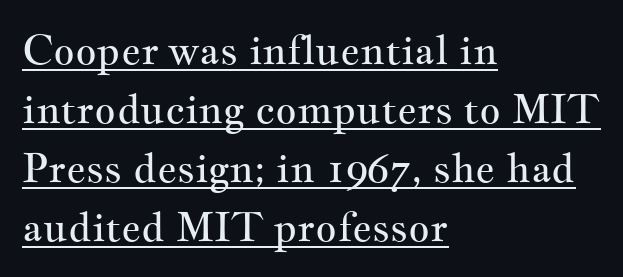
{"serif": "yes", "italic": "no", "bold": "no", "weight": "regular", "width": "wide", "stroke_contrast": "medium", "x_height": "small", "monospaced": "no", "underline": "yes", "align": "left", "line_spacing": "normal", "line_spacing_ratio": 1.44, "letter_spacing": "normal", "letter_spacing_em": 0.0, "glyph_px": 41}
